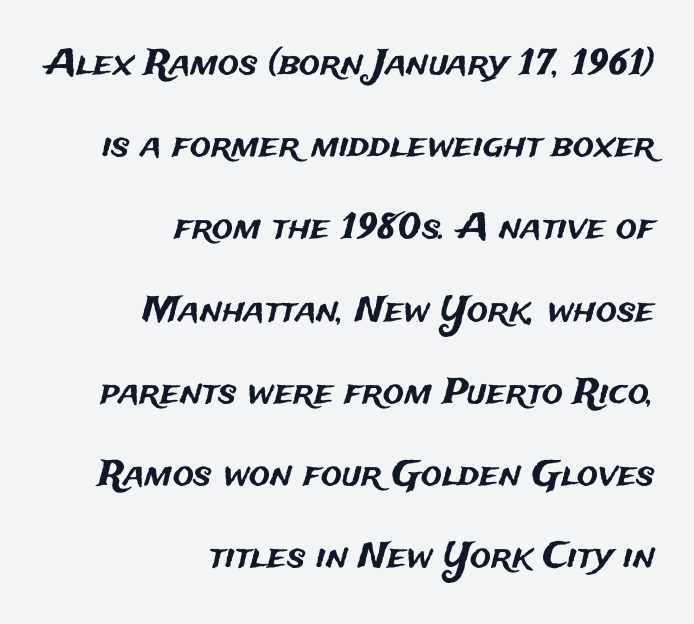
The image shows 35 px sans-serif type; set right-aligned, loose line spacing (2.35x), normal letter spacing, not underlined; medium stroke contrast and a medium x-height.
